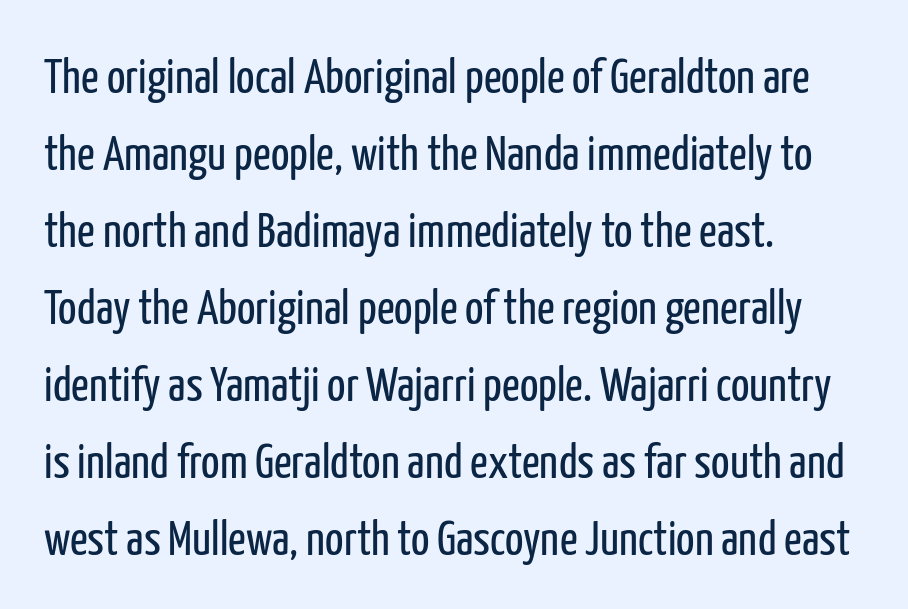
Line beginnings align vertically; line endings do not. The typography opts for an upright posture over an oblique one. Is there much room between lines? A standard amount, neither cramped nor airy. The font sits on the lighter half of the weight spectrum, regular included. Proportional: the letters do not fall into vertical columns. Typographically, this falls in the sans-serif category.
